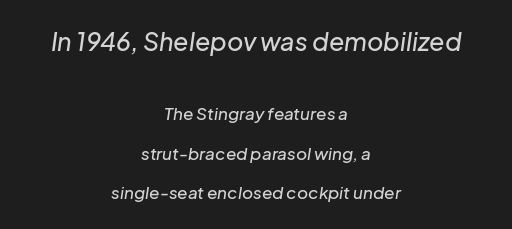
The image shows 25 px text type, italic (leaning right); set centered, loose line spacing (2.3x), normal letter spacing, not underlined; the first (top) block is 1.47x larger.
